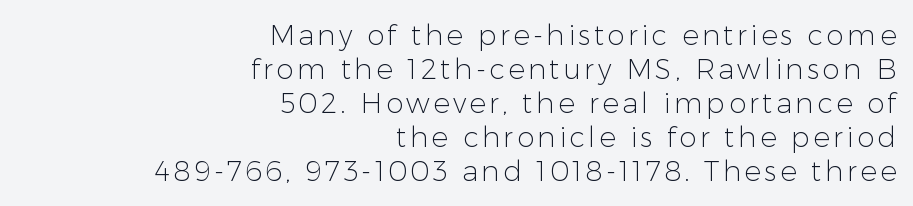
Q: Is the text bold? A: No.
Q: Is the text italic (slanted)? A: No, it is upright.
Q: Is the typeface a serif or a sans-serif typeface? A: Sans-serif.
Q: Is the text underlined? A: No.
Q: How is the paragraph aligned? A: Right-aligned.
Q: Width (condensed, normal, or wide)? A: Normal.
Q: Stroke contrast? A: Low.
Q: x-height? A: Medium.
Q: Monospaced? A: No.
